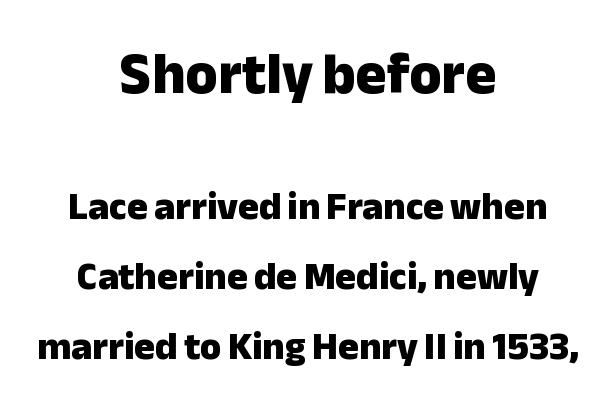
The image shows 58 px heavy sans-serif type, upright; set centered, line spacing 1.79x, normal letter spacing, not underlined; the first (top) block is 1.49x larger; low stroke contrast and a medium x-height.
